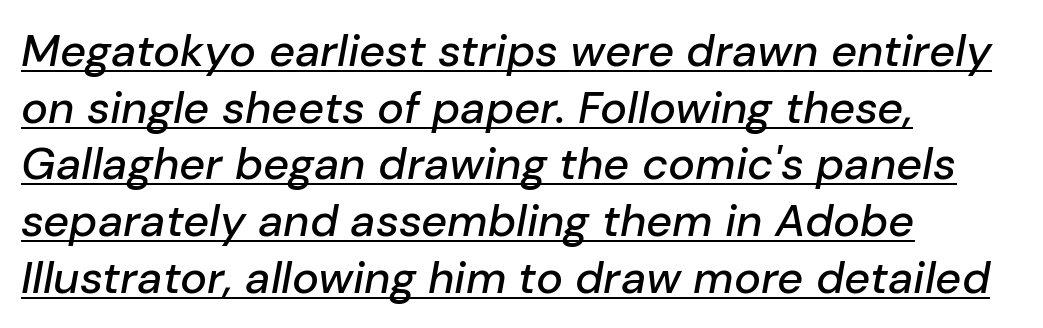
{"italic": "yes", "lean": "right", "slant_degrees": 10, "width": "normal", "stroke_contrast": "low", "x_height": "medium", "monospaced": "no", "underline": "yes", "align": "left", "line_spacing": "normal", "line_spacing_ratio": 1.26, "letter_spacing": "normal", "letter_spacing_em": 0.0, "glyph_px": 45}
